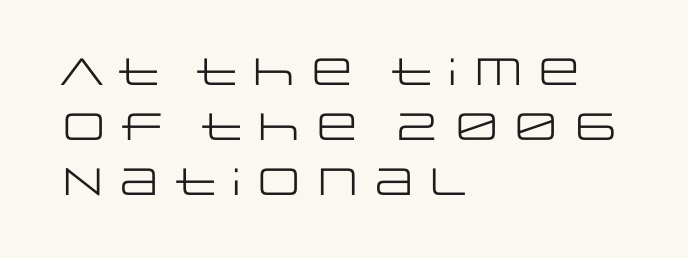
Vertical stems look standard width or narrower in stroke. The paragraph has a hard left edge and a soft right edge. Looks like regular typesetting: each glyph gets only the width it needs. Does the type have serifs? No, each stem ends abruptly.
